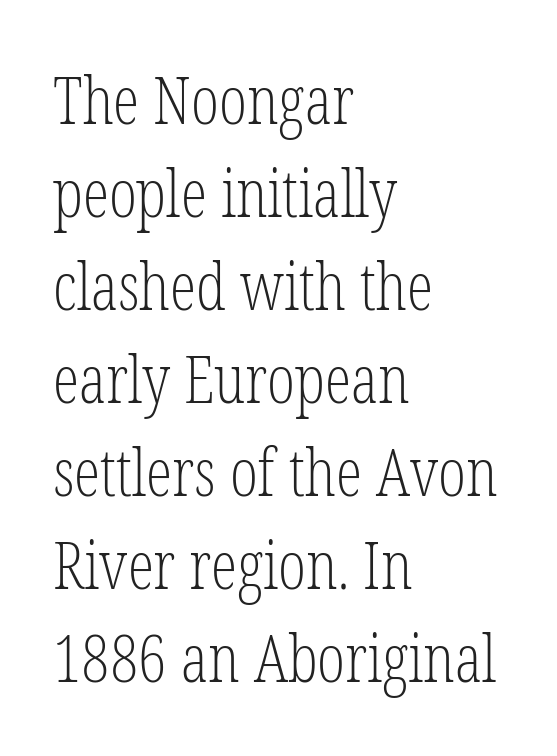
The image shows 66 px light, condensed serif type, upright; set left-aligned, normal line spacing (1.41x), normal letter spacing, not underlined; low stroke contrast and a medium x-height.
